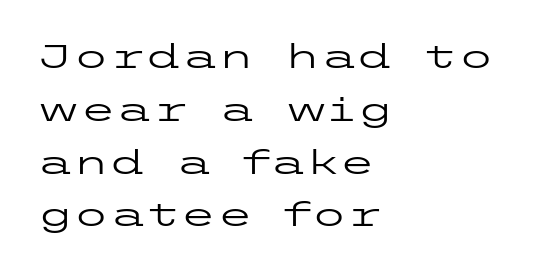
{"serif": "no", "italic": "no", "bold": "no", "weight": "regular", "width": "wide", "stroke_contrast": "low", "x_height": "medium", "underline": "no", "align": "left", "line_spacing": "normal", "line_spacing_ratio": 1.6, "letter_spacing": "normal", "letter_spacing_em": 0.0, "glyph_px": 33}
